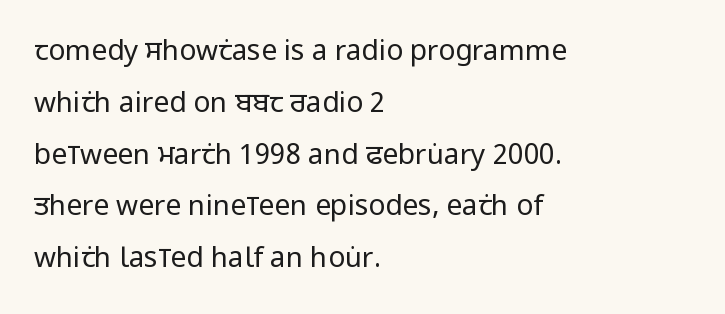
{"serif": "no", "italic": "no", "bold": "no", "weight": "regular", "width": "condensed", "stroke_contrast": "low", "x_height": "large", "monospaced": "no", "underline": "no", "align": "left", "line_spacing_ratio": 1.85, "letter_spacing": "normal", "letter_spacing_em": 0.0, "glyph_px": 28}
